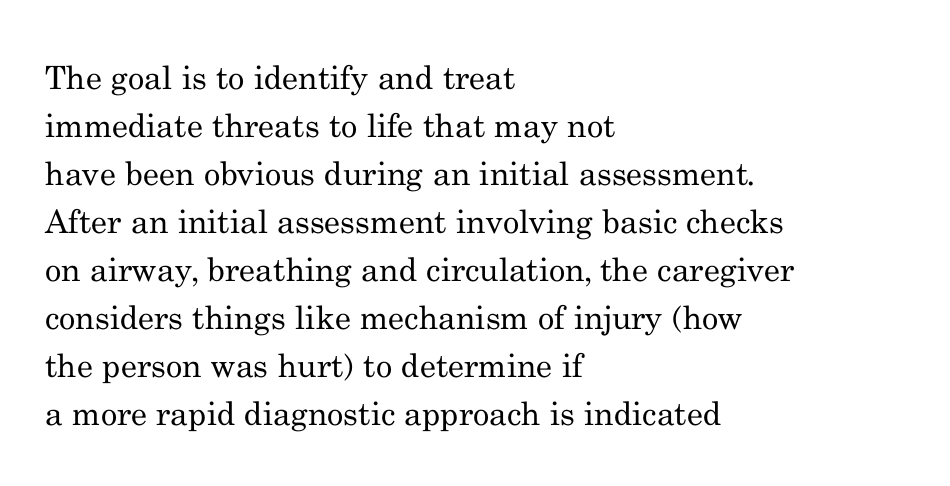
Short and long lines alike share a common starting point at left. The cut favours lightness, reaching ordinary text weight at its darkest. How would I describe the line gaps? Plain and ordinary. Do the letters lean? They stand straight. Spacing verdict: proportional, widths tailored to each character. The line texture is even and compact thanks to regular tracking.
